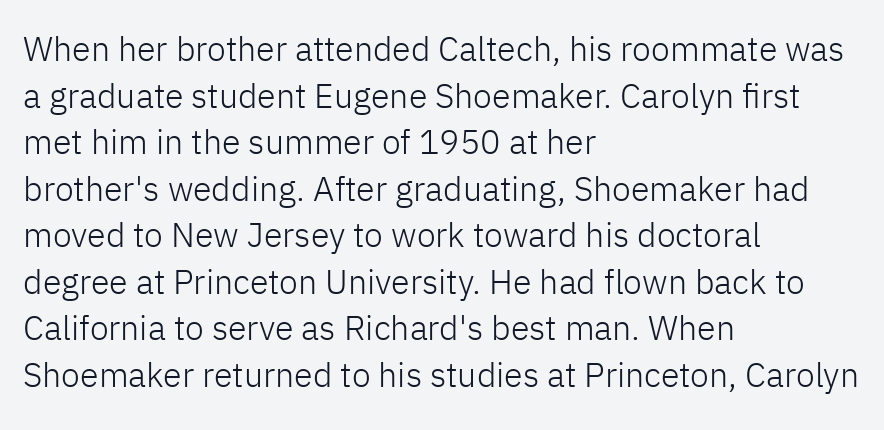
The image shows 34 px light sans-serif type, upright; set left-aligned, normal line spacing (1.37x), normal letter spacing, not underlined; low stroke contrast and a medium x-height.
